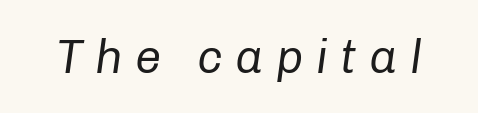
Q: Is the text bold? A: No.
Q: Is the text italic (slanted)? A: Yes, it leans right by about 8 degrees.
Q: Is the text underlined? A: No.
Q: Is the spacing between letters normal or unusually wide? A: Unusually wide.
Q: Width (condensed, normal, or wide)? A: Normal.
Q: Stroke contrast? A: Low.
Q: x-height? A: Medium.
Q: Monospaced? A: No.
